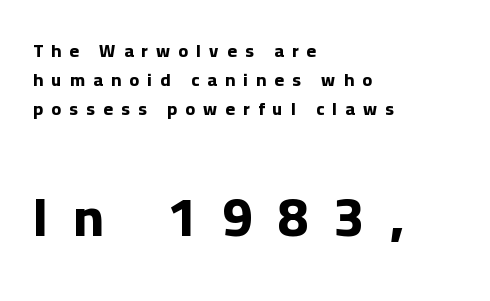
{"serif": "no", "italic": "no", "bold": "yes", "weight": "bold", "width": "normal", "stroke_contrast": "low", "x_height": "medium", "monospaced": "no", "underline": "no", "align": "left", "line_spacing": "normal", "line_spacing_ratio": 1.61, "letter_spacing": "wide", "letter_spacing_em": 0.46, "larger_block": "second", "size_ratio": 3.06, "glyph_px": 55}
